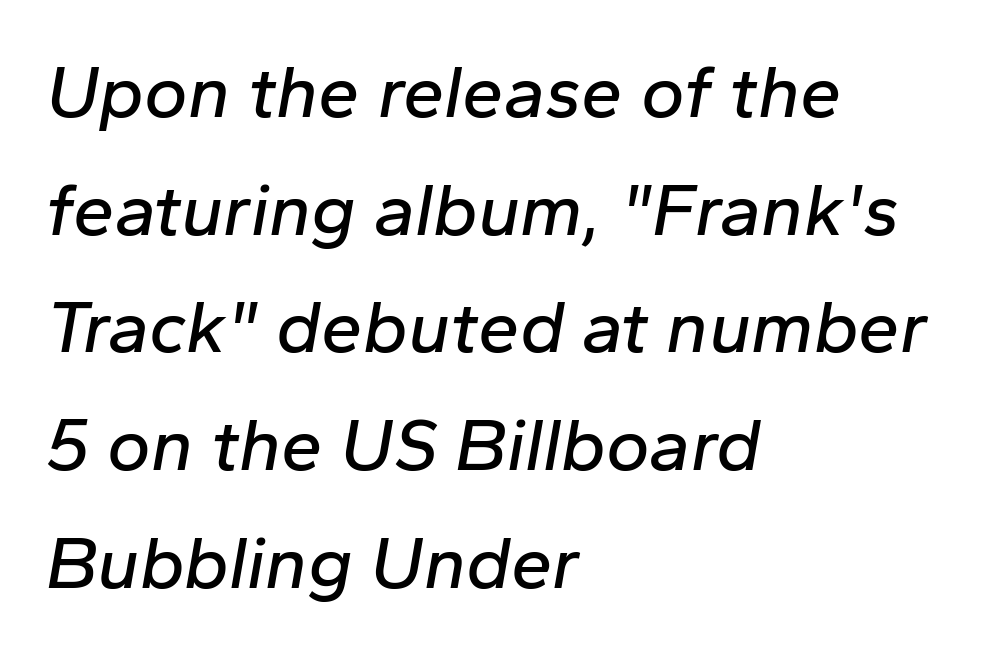
The typography opts for an oblique posture over an upright one. No extra tracking has been applied to these lines. Unmarked baselines from the first word to the last. Spacing verdict: proportional, widths tailored to each character. Successive baselines arrive at the customary interval.
